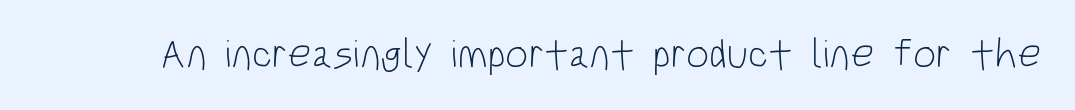
Q: Is the text bold? A: No.
Q: Is the text italic (slanted)? A: No, it is upright.
Q: Is the typeface a serif or a sans-serif typeface? A: Sans-serif.
Q: Is the text underlined? A: No.
Q: Is the spacing between letters normal or unusually wide? A: Normal.
Q: Width (condensed, normal, or wide)? A: Condensed.
Q: Stroke contrast? A: Low.
Q: x-height? A: Large.
Q: Monospaced? A: No.
